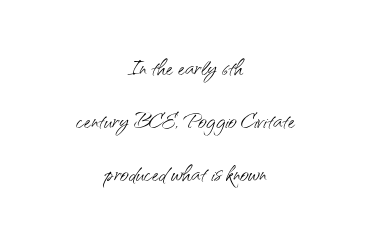
Q: Is the text bold? A: No.
Q: Is the text italic (slanted)? A: Yes.
Q: Is the typeface a serif or a sans-serif typeface? A: Sans-serif.
Q: Is the text underlined? A: No.
Q: How is the paragraph aligned? A: Centered.
Q: Is the spacing between letters normal or unusually wide? A: Normal.
Q: Width (condensed, normal, or wide)? A: Normal.
Q: Stroke contrast? A: Medium.
Q: x-height? A: Small.
Q: Monospaced? A: No.
